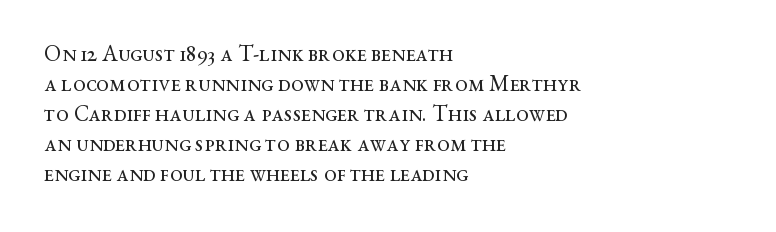
Q: Is the text bold? A: No.
Q: Is the text italic (slanted)? A: No, it is upright.
Q: Is the text underlined? A: No.
Q: How is the paragraph aligned? A: Left-aligned.
Q: Is the spacing between letters normal or unusually wide? A: Normal.
Q: Is the spacing between lines tight, normal or loose? A: Normal.
